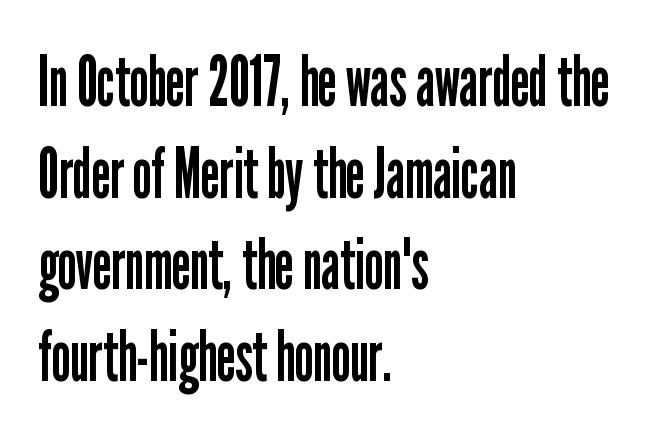
The image shows 70 px regular-weight, condensed sans-serif type, upright; set left-aligned, normal line spacing (1.31x), normal letter spacing, not underlined; low stroke contrast and a medium x-height.
